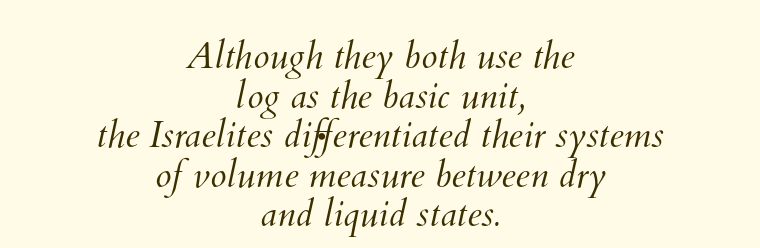
Vertically, the passage feels compressed, each row crowding the next. Stem width sits at or under what a default text font uses. The letters sit at their default tracking, neither squeezed nor spread. You could not count columns in this text — the font is proportionally spaced. If you folded the block vertically in half, each line would mirror itself in length.
